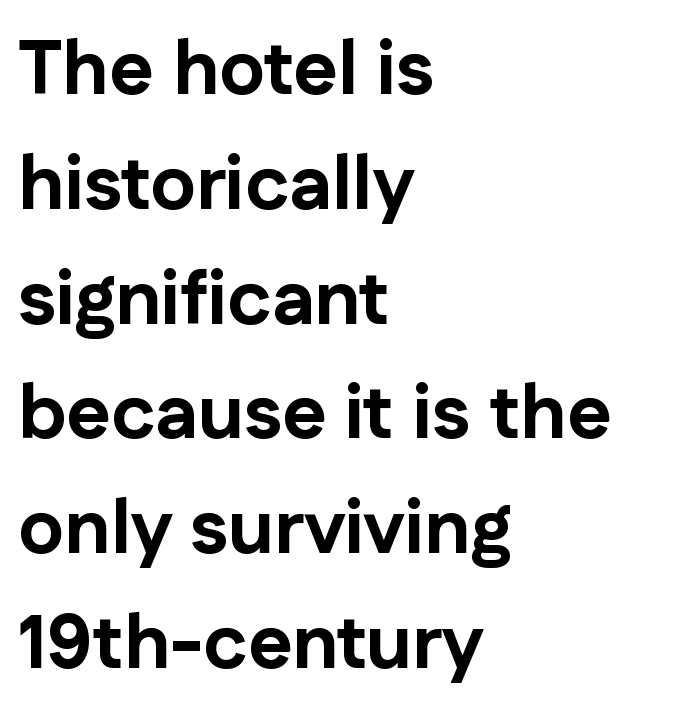
The image shows 76 px bold sans-serif type, upright; set left-aligned, normal line spacing (1.51x), normal letter spacing, not underlined; low stroke contrast and a medium x-height.
